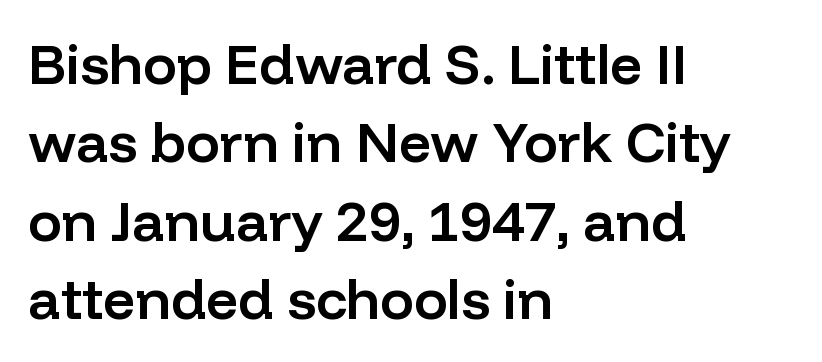
Q: Is the text bold? A: Semi-bold.
Q: Is the text italic (slanted)? A: No, it is upright.
Q: Is the typeface a serif or a sans-serif typeface? A: Sans-serif.
Q: Is the text underlined? A: No.
Q: How is the paragraph aligned? A: Left-aligned.
Q: Is the spacing between letters normal or unusually wide? A: Normal.
Q: Is the spacing between lines tight, normal or loose? A: Normal.
Q: Width (condensed, normal, or wide)? A: Normal.
Q: Stroke contrast? A: Low.
Q: x-height? A: Medium.
Q: Monospaced? A: No.
